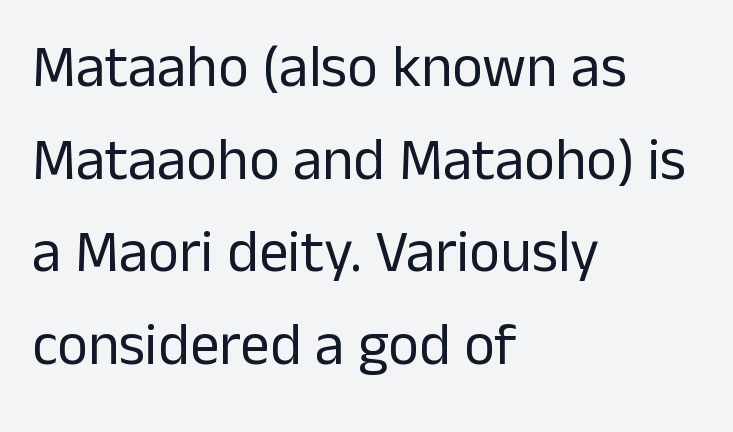
Rule under the text: the space is simply empty. The letterforms sit shoulder to shoulder at normal distance. Do the characters align in a grid? No, the font is proportional. Unlike a traditional serif, this face leaves its strokes unadorned.
